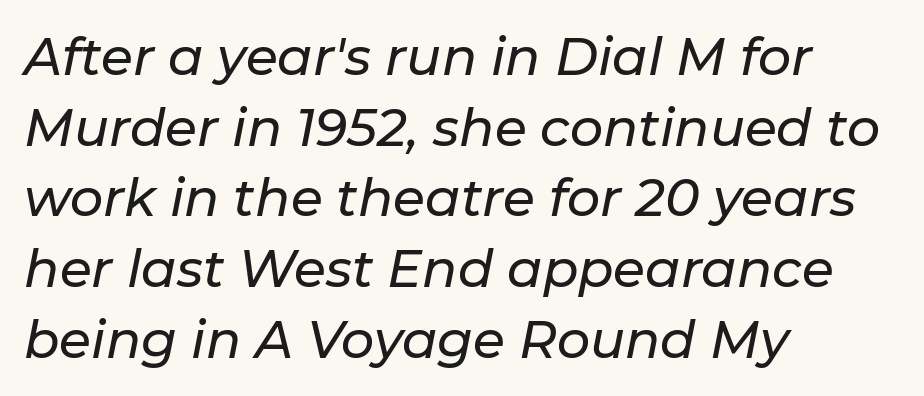
{"italic": "yes", "lean": "right", "slant_degrees": 11, "width": "normal", "stroke_contrast": "low", "x_height": "medium", "monospaced": "no", "underline": "no", "align": "left", "line_spacing": "normal", "line_spacing_ratio": 1.36, "letter_spacing": "normal", "letter_spacing_em": 0.0, "glyph_px": 52}
